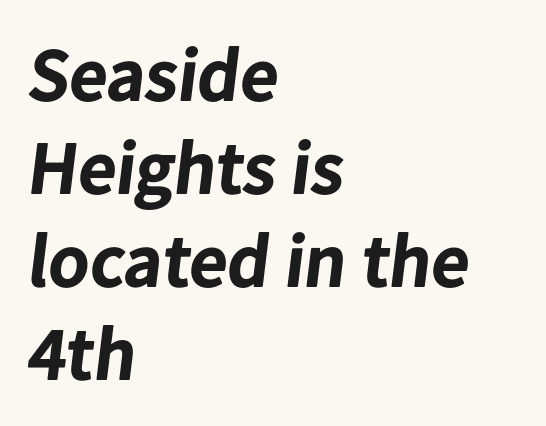
Q: Is the text bold? A: Yes.
Q: Is the typeface a serif or a sans-serif typeface? A: Sans-serif.
Q: Is the text underlined? A: No.
Q: How is the paragraph aligned? A: Left-aligned.
Q: Is the spacing between letters normal or unusually wide? A: Normal.
Q: Width (condensed, normal, or wide)? A: Normal.
Q: Stroke contrast? A: Low.
Q: x-height? A: Medium.
Q: Monospaced? A: No.
